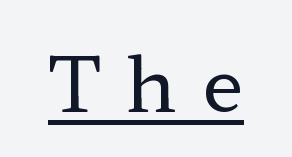
{"serif": "yes", "italic": "no", "bold": "no", "weight": "regular", "width": "wide", "stroke_contrast": "low", "x_height": "medium", "monospaced": "no", "underline": "yes", "letter_spacing": "wide", "letter_spacing_em": 0.34, "glyph_px": 76}
